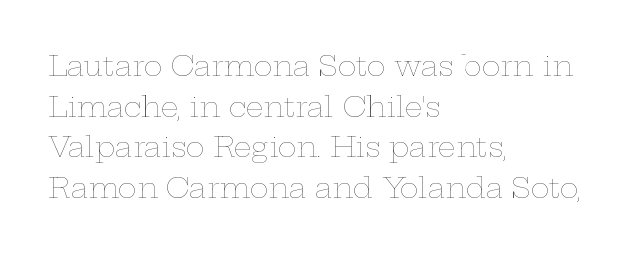
{"italic": "no", "bold": "no", "weight": "thin", "width": "wide", "stroke_contrast": "low", "x_height": "medium", "monospaced": "no", "underline": "no", "align": "left", "line_spacing": "normal", "line_spacing_ratio": 1.45, "letter_spacing": "normal", "letter_spacing_em": 0.0, "glyph_px": 28}
